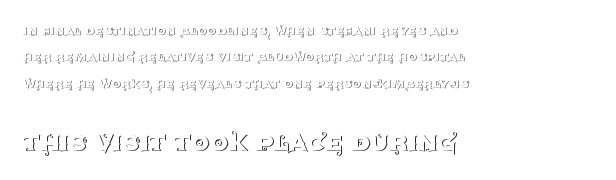
The image shows 30 px thin serif type, upright; set left-aligned, line spacing 1.76x, normal letter spacing, not underlined; the second (bottom) block is 2.0x larger; medium stroke contrast and a large x-height.
